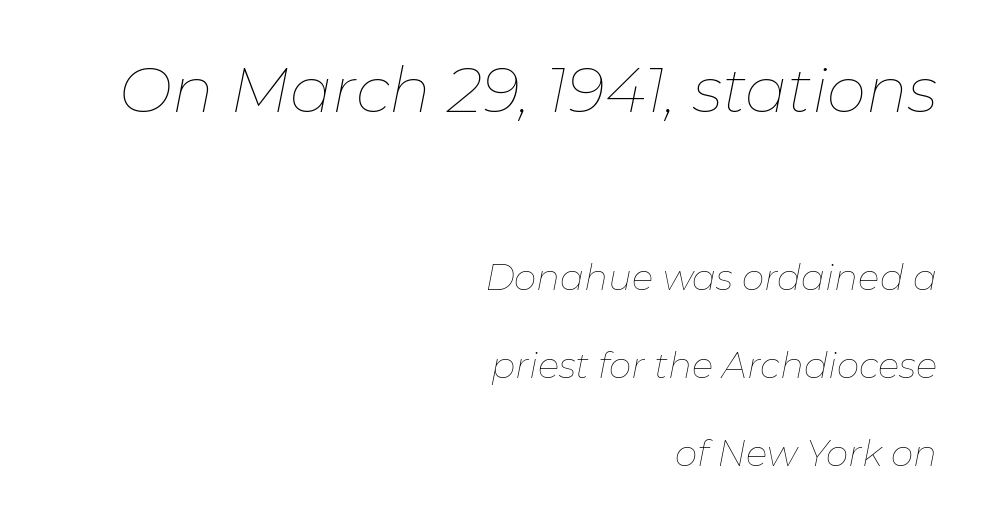
The image shows 63 px thin type, italic (leaning right); set right-aligned, loose line spacing (2.44x), normal letter spacing, not underlined; the first (top) block is 1.75x larger; low stroke contrast and a medium x-height.
